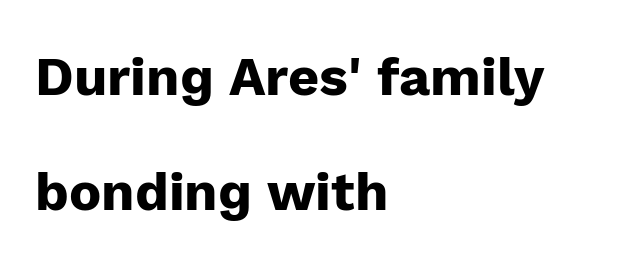
Is the block centered? No — it sits flush against the left margin. You could not count columns in this text — the font is proportionally spaced. The font's upright variant was chosen for this text. These lines keep a tight, regular rhythm from letter to letter. The space directly below the letters is spotless. Regarding leading, the lines here are spaced well apart.
